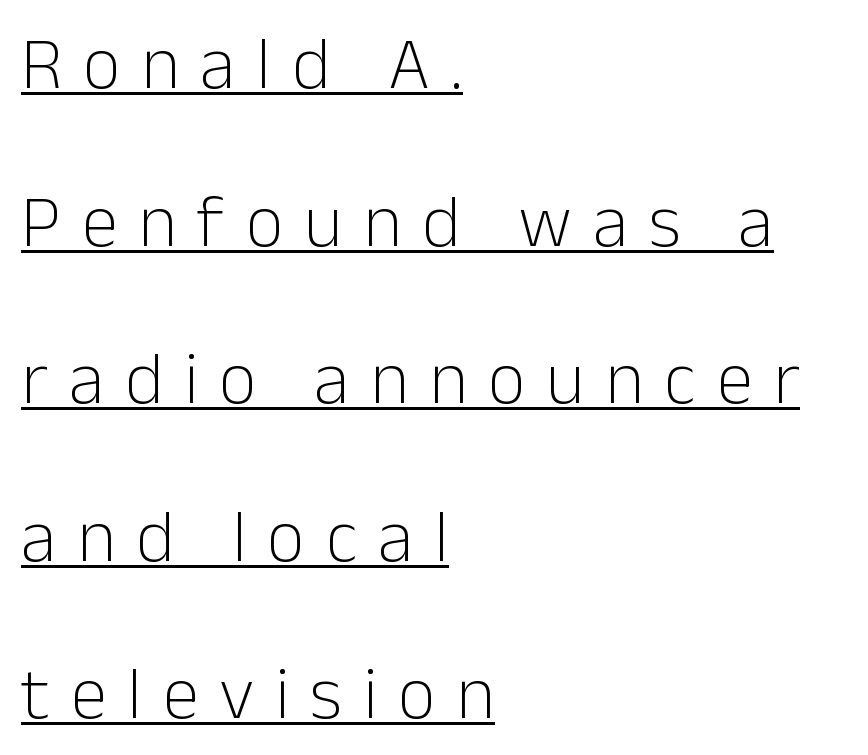
You could only call the tracking loose — the letters float apart. Regarding serifs, this sample does without them. The text block is weighted toward the left margin, trailing off unevenly rightward. You could not count columns in this text — the font is proportionally spaced. Unbolded letterforms with no extra heft.
